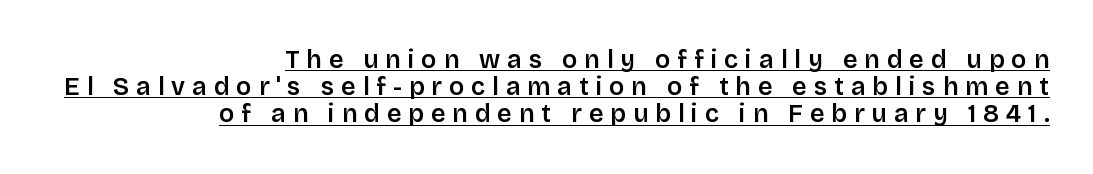
The letters are semibold — heavier than regular but short of a full bold. How would I describe the line gaps? Narrow and economical. If you drew a line through each stem, it would be perfectly vertical. Each word looks stretched out because of the extra space between its letters. Underline: present. Does the copy run flush right? Yes — the right margin is perfectly even.
